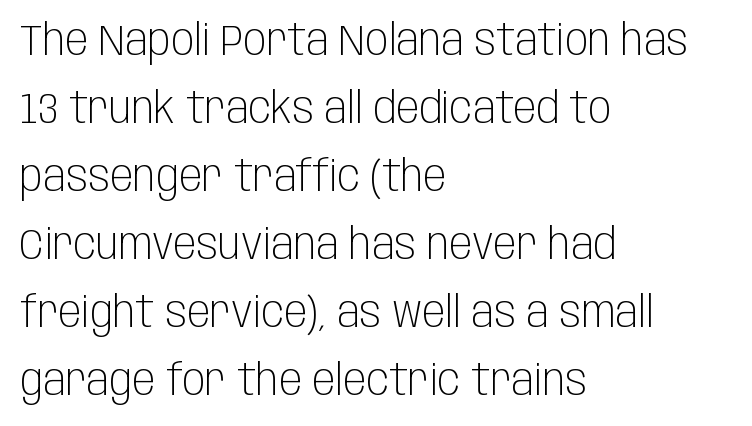
{"serif": "no", "italic": "no", "bold": "no", "weight": "light", "width": "condensed", "stroke_contrast": "low", "x_height": "large", "monospaced": "no", "underline": "no", "align": "left", "line_spacing": "normal", "line_spacing_ratio": 1.58, "letter_spacing": "normal", "letter_spacing_em": 0.0, "glyph_px": 43}
